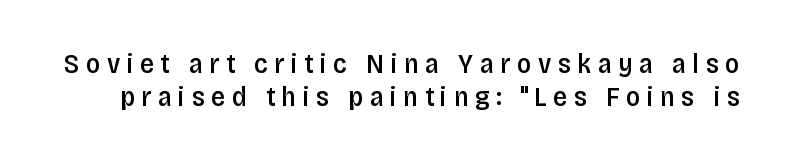
{"serif": "no", "italic": "no", "bold": "semi", "weight": "semibold", "width": "condensed", "stroke_contrast": "low", "x_height": "large", "monospaced": "no", "underline": "no", "line_spacing_ratio": 1.17, "letter_spacing": "wide", "letter_spacing_em": 0.23, "glyph_px": 28}
